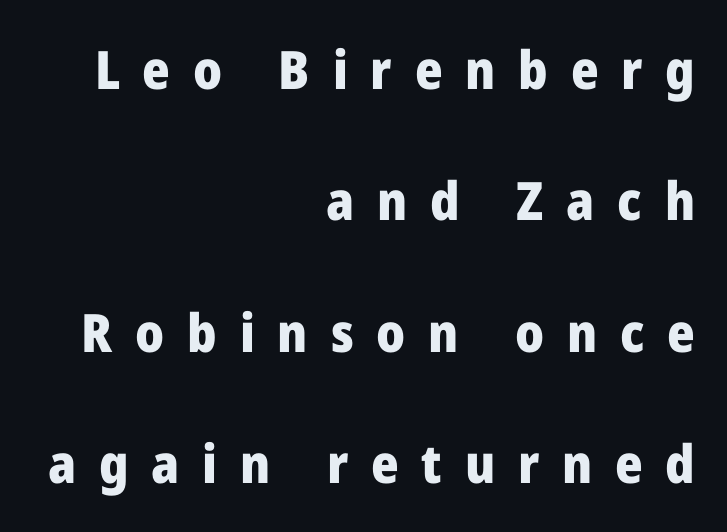
Q: Is the text bold? A: Yes.
Q: Is the text italic (slanted)? A: No, it is upright.
Q: Is the typeface a serif or a sans-serif typeface? A: Sans-serif.
Q: Is the text underlined? A: No.
Q: How is the paragraph aligned? A: Right-aligned.
Q: Is the spacing between letters normal or unusually wide? A: Unusually wide.
Q: Is the spacing between lines tight, normal or loose? A: Loose.
Q: Width (condensed, normal, or wide)? A: Normal.
Q: Stroke contrast? A: Low.
Q: x-height? A: Medium.
Q: Monospaced? A: No.
